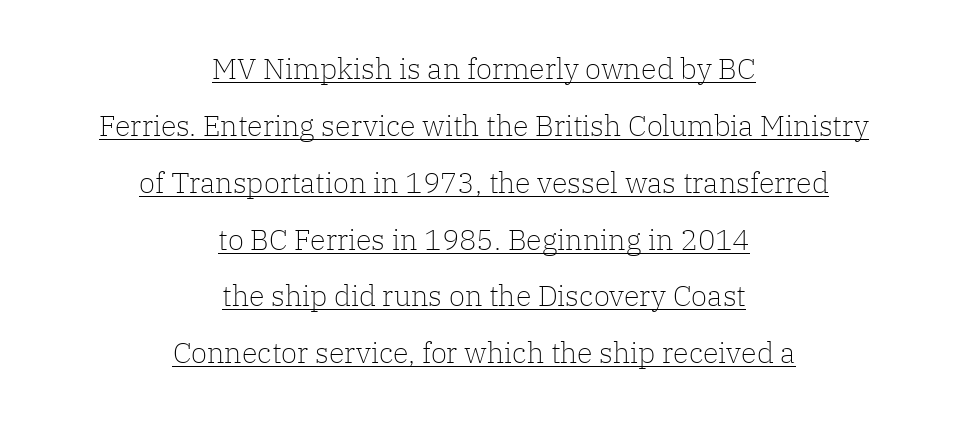
The image shows 29 px light serif type, upright; set centered, loose line spacing (1.96x), normal letter spacing, underlined; low stroke contrast and a medium x-height.
